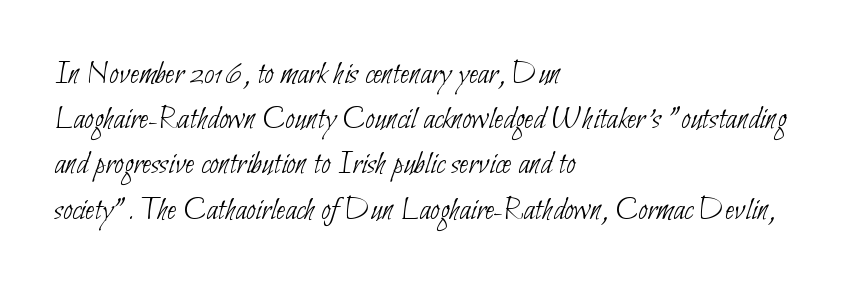
The image shows 34 px thin, condensed sans-serif type; set left-aligned, normal line spacing (1.33x), normal letter spacing, not underlined; low stroke contrast and a small x-height.
